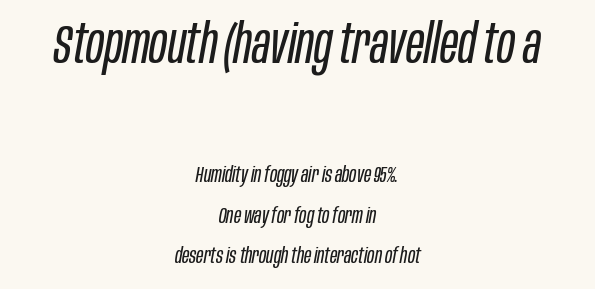
{"italic": "yes", "lean": "right", "slant_degrees": 10, "bold": "no", "weight": "regular", "width": "condensed", "stroke_contrast": "low", "x_height": "large", "monospaced": "no", "underline": "no", "align": "center", "line_spacing_ratio": 1.84, "letter_spacing": "normal", "letter_spacing_em": 0.0, "larger_block": "first", "size_ratio": 2.5, "glyph_px": 55}
